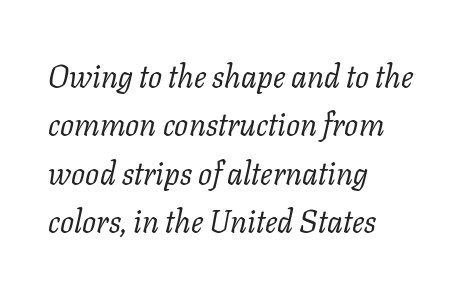
{"serif": "yes", "italic": "yes", "lean": "right", "slant_degrees": 11, "bold": "no", "weight": "regular", "width": "normal", "stroke_contrast": "low", "x_height": "medium", "monospaced": "no", "underline": "no", "align": "left", "line_spacing": "normal", "line_spacing_ratio": 1.56, "letter_spacing": "normal", "letter_spacing_em": 0.0, "glyph_px": 31}
